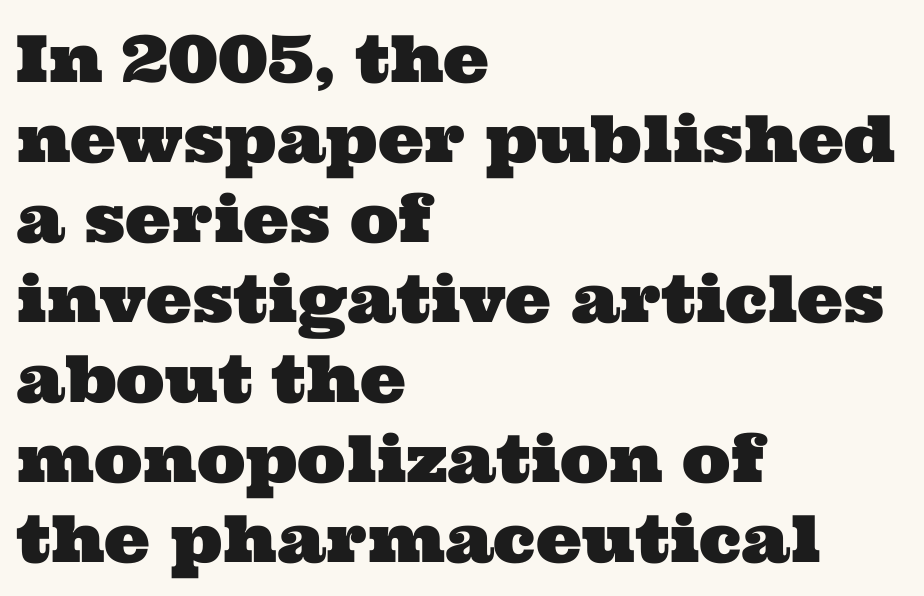
Q: Is the typeface a serif or a sans-serif typeface? A: Serif.
Q: Is the text underlined? A: No.
Q: How is the paragraph aligned? A: Left-aligned.
Q: Is the spacing between letters normal or unusually wide? A: Normal.
Q: Width (condensed, normal, or wide)? A: Wide.
Q: Stroke contrast? A: Medium.
Q: x-height? A: Medium.
Q: Monospaced? A: No.
